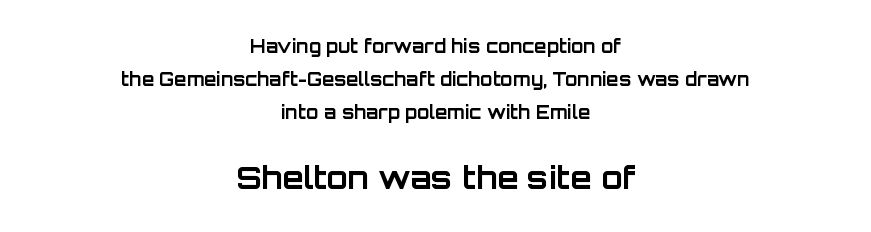
Q: Is the text bold? A: Yes.
Q: Is the text italic (slanted)? A: No, it is upright.
Q: Is the typeface a serif or a sans-serif typeface? A: Sans-serif.
Q: Is the text underlined? A: No.
Q: How is the paragraph aligned? A: Centered.
Q: Is the spacing between letters normal or unusually wide? A: Normal.
Q: Which block of text is set in a larger size, the first (top) or the second (bottom)? A: The second (bottom) one.
Q: Width (condensed, normal, or wide)? A: Normal.
Q: Stroke contrast? A: Low.
Q: x-height? A: Large.
Q: Monospaced? A: No.
